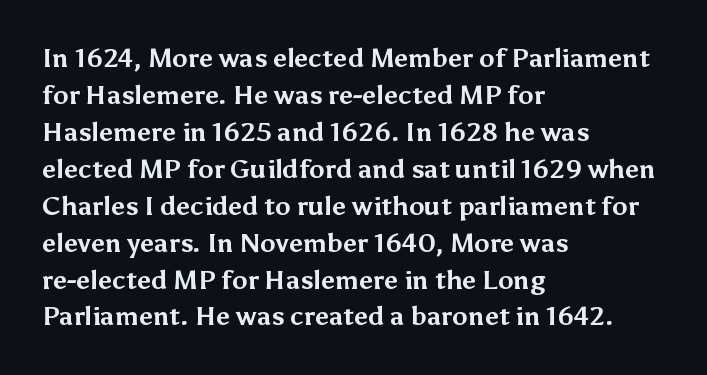
These words are printed bold, with thick strokes throughout. Between one letter and the next there's only the usual sliver of space. The letters stand straight up with perfectly vertical stems. The rendering anchors every line to the left-hand side. The leading is moderate, giving the passage an even texture.
